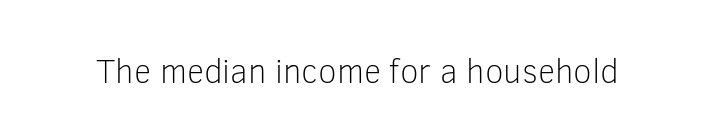
{"serif": "no", "italic": "no", "bold": "no", "weight": "light", "width": "normal", "stroke_contrast": "low", "x_height": "medium", "monospaced": "no", "underline": "no", "letter_spacing": "normal", "letter_spacing_em": 0.0, "glyph_px": 34}
